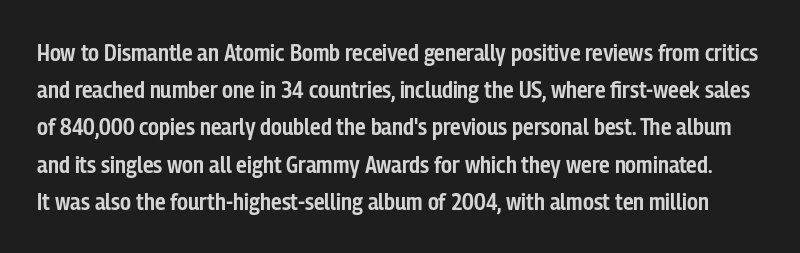
Glyph-to-glyph distance matches everyday printed text. The baseline area is clear. Every stem runs plumb, perpendicular to the baseline. Evenly set lines give the paragraph a standard silhouette. Notice the strokes are somewhat thickened but not fully heavy: this is a semibold.
